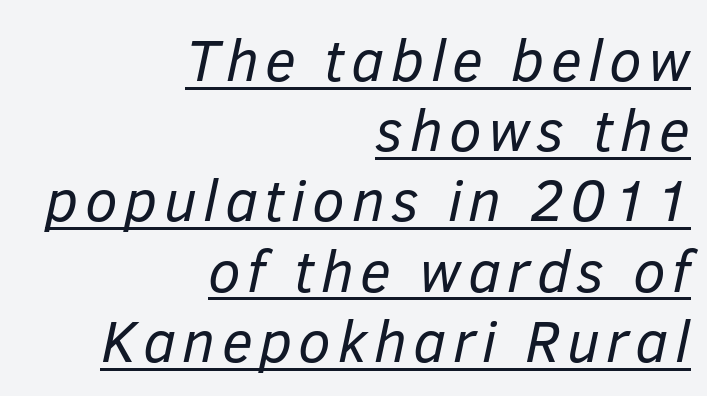
A typesetter would call this proportional, since set widths differ per character. These lines were composed using italics. A continuous stroke trails under the words, as in a hyperlink. Right-aligned paragraph, ragged on the left. The cut favours lightness, reaching ordinary text weight at its darkest.
